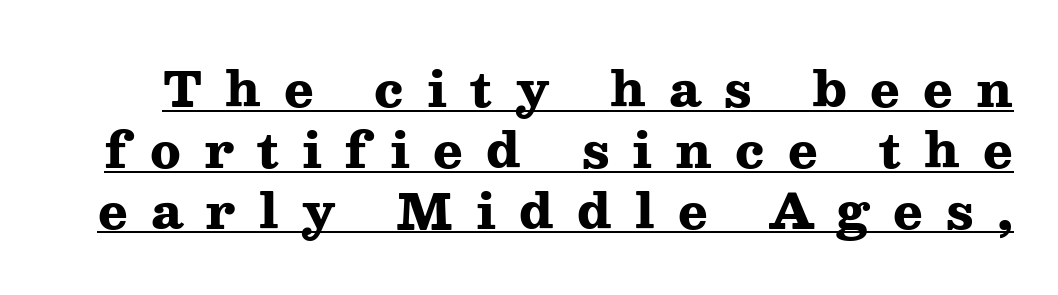
The image shows 49 px heavy, wide serif type, upright; set line spacing 1.24x, unusually wide letter spacing (+0.47 em), underlined; medium stroke contrast and a medium x-height.
